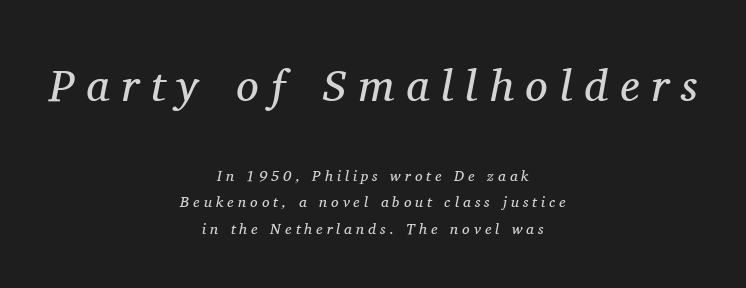
The image shows 45 px regular-weight serif type, italic (leaning right); set centered, line spacing 1.77x, unusually wide letter spacing (+0.27 em), not underlined; the first (top) block is 3.0x larger; medium stroke contrast and a medium x-height.
